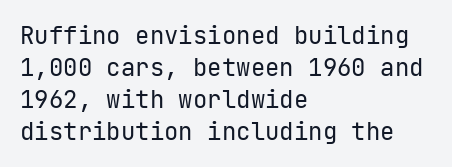
{"italic": "no", "bold": "no", "underline": "no", "align": "left", "line_spacing": "normal", "line_spacing_ratio": 1.33, "letter_spacing": "normal", "letter_spacing_em": 0.0, "glyph_px": 24}
